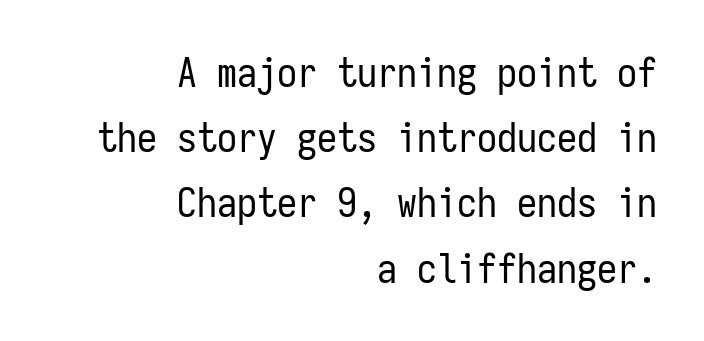
The image shows 40 px regular-weight, condensed sans-serif type, upright, monospaced; set right-aligned, normal line spacing (1.63x), normal letter spacing, not underlined; low stroke contrast and a medium x-height.
